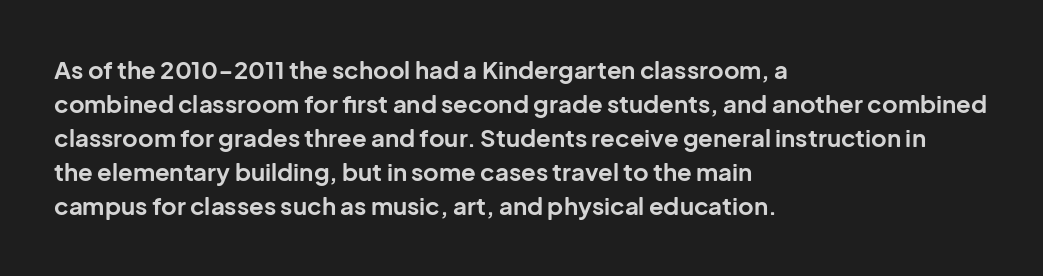
The passage shown stacks its lines at a standard gap. These lines keep a tight, regular rhythm from letter to letter. Descenders hang freely into open space. The sample has been set heavy, in full bold. Leftover space on each line is placed entirely after the last word. Nope, not italic — everything's standing straight.
